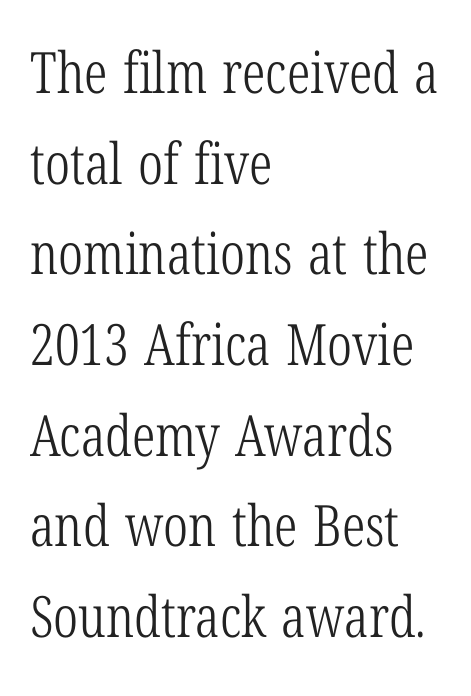
The typesetter chose a ragged-right arrangement here. A typesetter would call this leading conventional body-copy spacing. Check under the words: just untouched page. Unlike italic type, these characters show no tilt at all. Short note: letters normally spaced.
